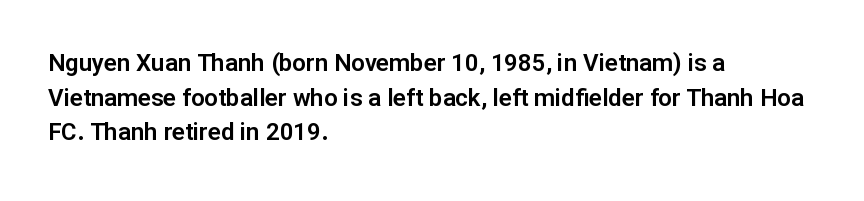
The image shows 24 px text type, upright; set left-aligned, normal line spacing (1.44x), normal letter spacing, not underlined.
